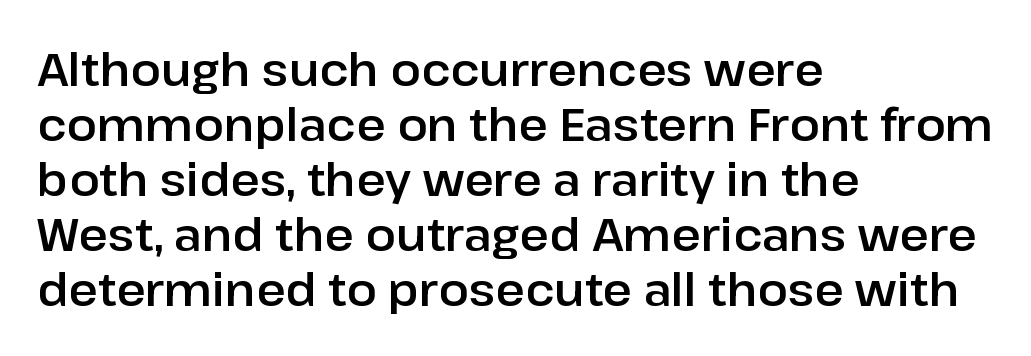
The image shows 45 px sans-serif type, upright; set left-aligned, line spacing 1.22x, normal letter spacing, not underlined; low stroke contrast and a medium x-height.
